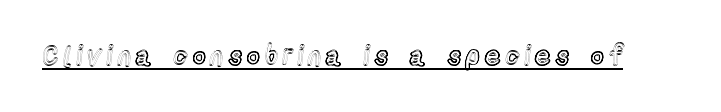
{"underline": "yes", "letter_spacing": "wide", "letter_spacing_em": 0.2, "glyph_px": 27}
